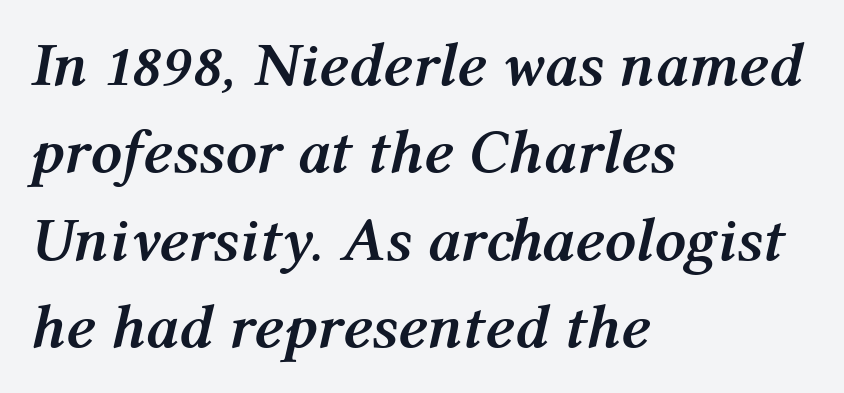
Q: Is the text bold? A: Yes.
Q: Is the text italic (slanted)? A: Yes, it leans right by about 12 degrees.
Q: Is the text underlined? A: No.
Q: How is the paragraph aligned? A: Left-aligned.
Q: Is the spacing between letters normal or unusually wide? A: Normal.
Q: Is the spacing between lines tight, normal or loose? A: Normal.
Q: Width (condensed, normal, or wide)? A: Normal.
Q: Stroke contrast? A: Medium.
Q: x-height? A: Medium.
Q: Monospaced? A: No.
